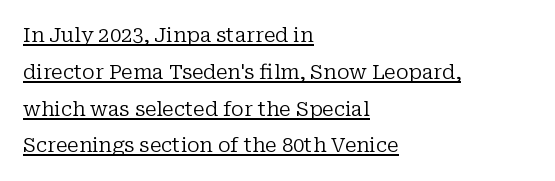
The image shows 20 px text type, upright; set left-aligned, line spacing 1.84x, normal letter spacing, underlined.
